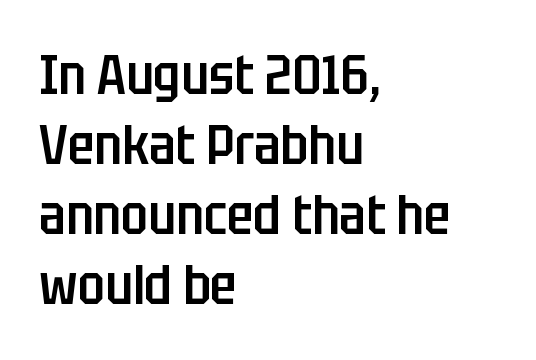
The image shows 55 px semibold, condensed sans-serif type, upright; set left-aligned, normal line spacing (1.27x), normal letter spacing, not underlined; low stroke contrast and a large x-height.
